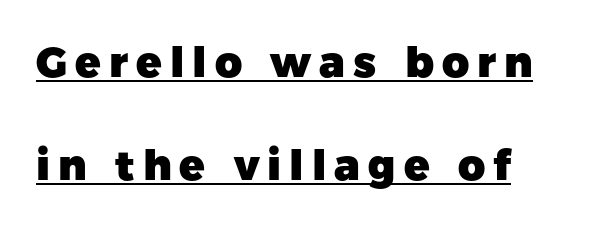
{"serif": "no", "italic": "no", "bold": "yes", "weight": "heavy", "width": "normal", "stroke_contrast": "low", "x_height": "medium", "monospaced": "no", "underline": "yes", "align": "left", "line_spacing": "loose", "line_spacing_ratio": 2.46, "glyph_px": 42}
